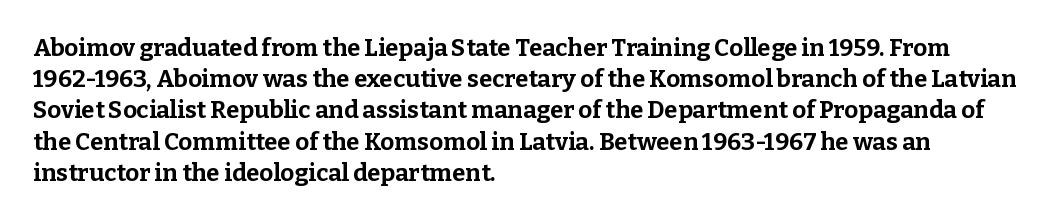
Q: Is the text bold? A: Yes.
Q: Is the text italic (slanted)? A: No, it is upright.
Q: Is the text underlined? A: No.
Q: How is the paragraph aligned? A: Left-aligned.
Q: Is the spacing between letters normal or unusually wide? A: Normal.
Q: Is the spacing between lines tight, normal or loose? A: Normal.
